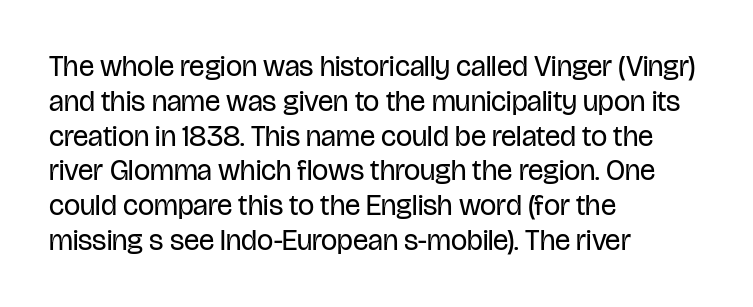
No word sits above an underline. Weight: not bold — regular or lighter. Quick note: not italic, upright. A student would call this left alignment; a typographer would say flush left, rag right. A typesetter would call this proportional, since set widths differ per character.
